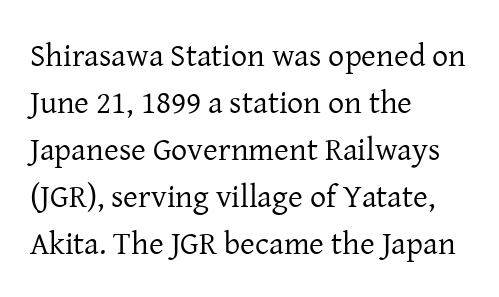
{"serif": "yes", "italic": "no", "bold": "no", "weight": "regular", "width": "normal", "stroke_contrast": "low", "x_height": "medium", "monospaced": "no", "underline": "no", "align": "left", "line_spacing": "normal", "line_spacing_ratio": 1.47, "letter_spacing": "normal", "letter_spacing_em": 0.0, "glyph_px": 32}
